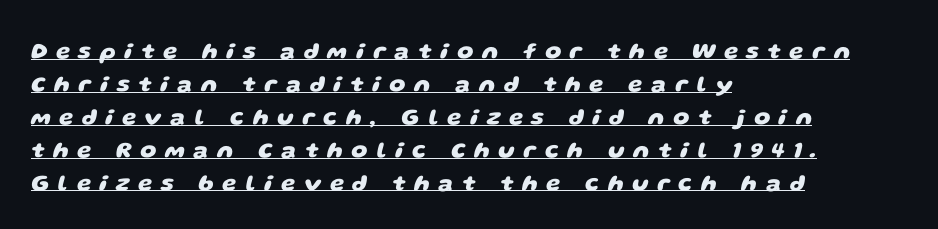
The image shows 23 px bold type; set left-aligned, normal line spacing (1.43x), unusually wide letter spacing (+0.37 em), underlined.
